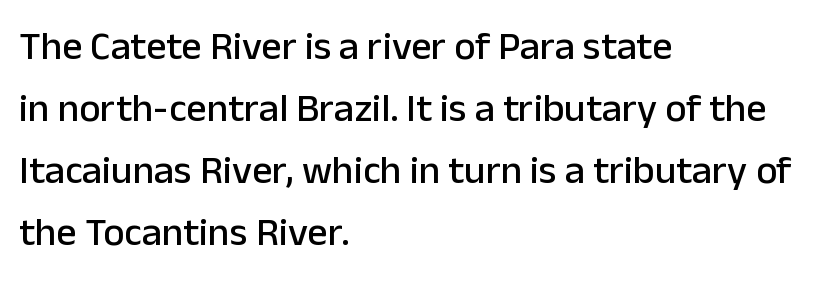
The image shows 40 px sans-serif type, upright; set left-aligned, normal line spacing (1.55x), normal letter spacing, not underlined; low stroke contrast and a medium x-height.
